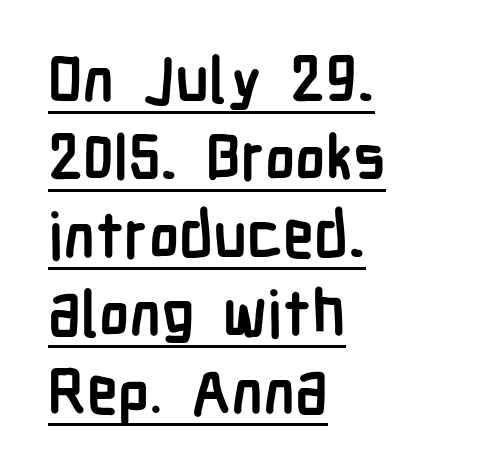
Rendered with straight, roman letterforms. Check the space under the baseline: a stroke is drawn there. Reading down the block, your eye returns to a fixed left position each line. The tracking reads as untouched default to a designer's eye. The rendering uses natural spacing where letterforms have individual widths. Stroke terminals: plain, sans-serif.
